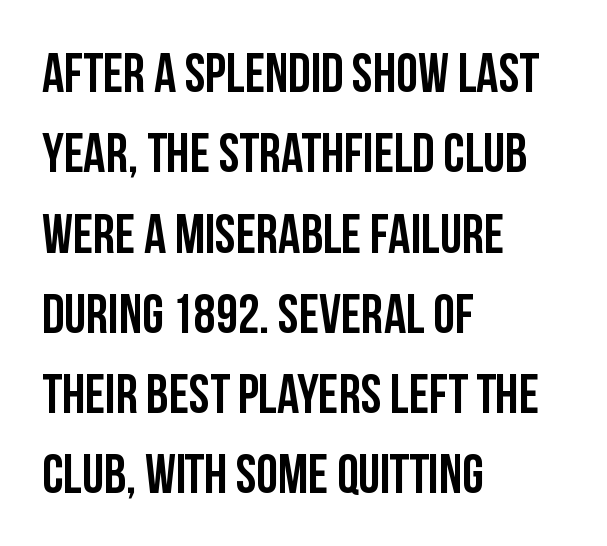
The lines in this sample share a left origin and differ only in where they stop. Each letter keeps its own natural width here, so spacing adapts to shape. These words are printed bold, with thick strokes throughout. If you measured baseline to baseline, you'd find a middling distance. This is the regular roman posture of the typeface.
